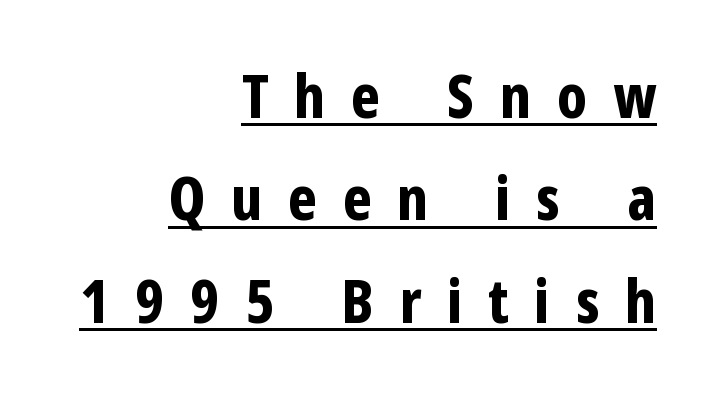
Q: Is the text bold? A: Yes.
Q: Is the text italic (slanted)? A: No, it is upright.
Q: Is the typeface a serif or a sans-serif typeface? A: Sans-serif.
Q: Is the text underlined? A: Yes.
Q: How is the paragraph aligned? A: Right-aligned.
Q: Is the spacing between letters normal or unusually wide? A: Unusually wide.
Q: Is the spacing between lines tight, normal or loose? A: Normal.
Q: Width (condensed, normal, or wide)? A: Condensed.
Q: Stroke contrast? A: Low.
Q: x-height? A: Medium.
Q: Monospaced? A: No.
